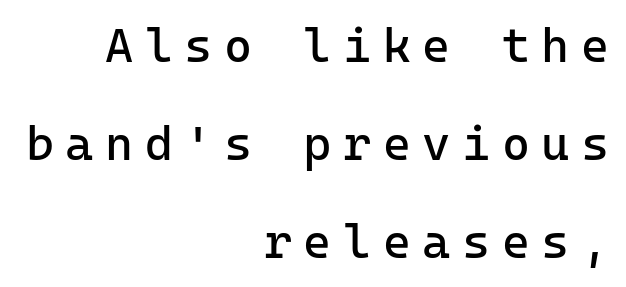
Regarding leading, the lines here are spaced well apart. The passage shown is not bold in any degree. The passage shown is not underscored anywhere. Rendered with straight, roman letterforms. These lines are set flush right with a ragged left edge. The rendering shows plain stroke endings on the letterforms — a sans-serif design.
